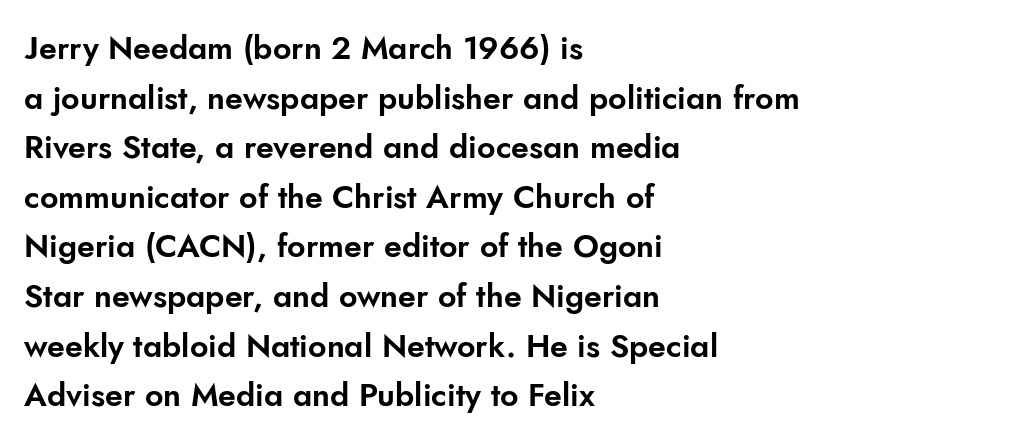
Q: Is the text italic (slanted)? A: No, it is upright.
Q: Is the typeface a serif or a sans-serif typeface? A: Sans-serif.
Q: Is the text underlined? A: No.
Q: How is the paragraph aligned? A: Left-aligned.
Q: Is the spacing between letters normal or unusually wide? A: Normal.
Q: Is the spacing between lines tight, normal or loose? A: Normal.
Q: Width (condensed, normal, or wide)? A: Normal.
Q: Stroke contrast? A: Low.
Q: x-height? A: Small.
Q: Monospaced? A: No.
